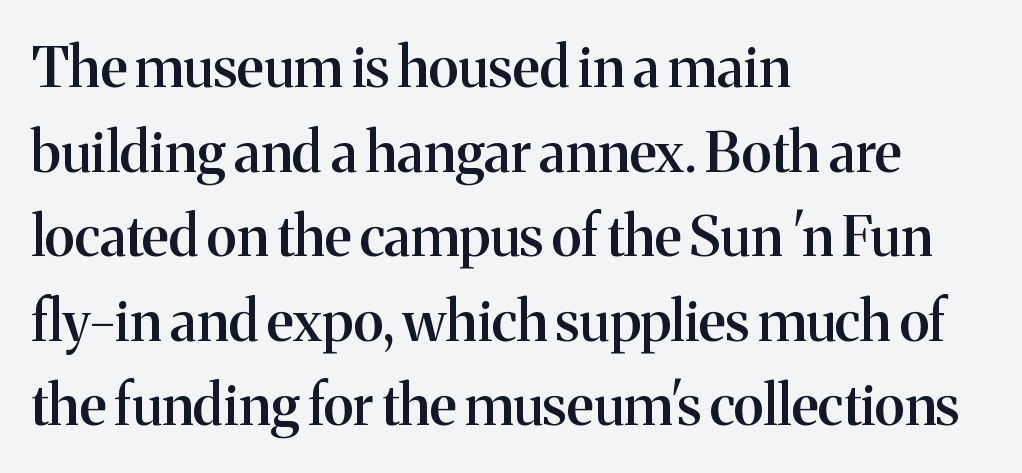
{"serif": "yes", "italic": "no", "bold": "semi", "weight": "semibold", "width": "normal", "stroke_contrast": "medium", "x_height": "medium", "monospaced": "no", "underline": "no", "align": "left", "line_spacing": "normal", "line_spacing_ratio": 1.51, "letter_spacing": "normal", "letter_spacing_em": 0.0, "glyph_px": 56}
